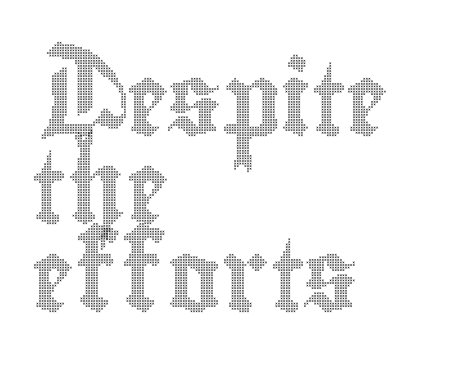
{"italic": "no", "width": "condensed", "x_height": "small", "monospaced": "no", "underline": "no", "align": "left", "line_spacing_ratio": 1.22, "letter_spacing": "normal", "letter_spacing_em": 0.0, "glyph_px": 72}
